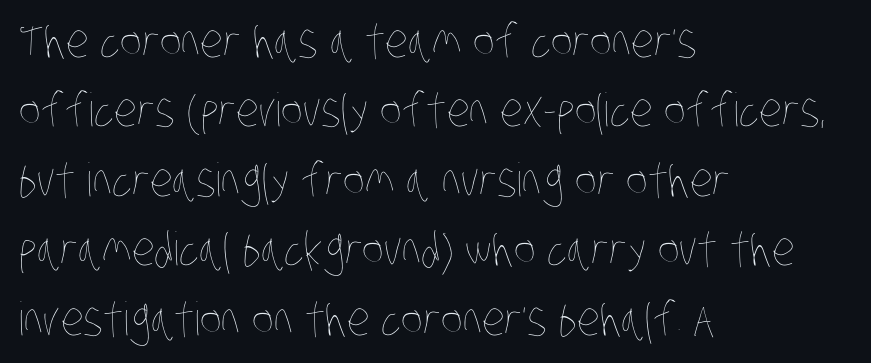
{"bold": "no", "weight": "thin", "width": "condensed", "stroke_contrast": "low", "x_height": "large", "monospaced": "no", "underline": "no", "align": "left", "line_spacing": "normal", "line_spacing_ratio": 1.51, "letter_spacing": "normal", "letter_spacing_em": 0.0, "glyph_px": 46}
